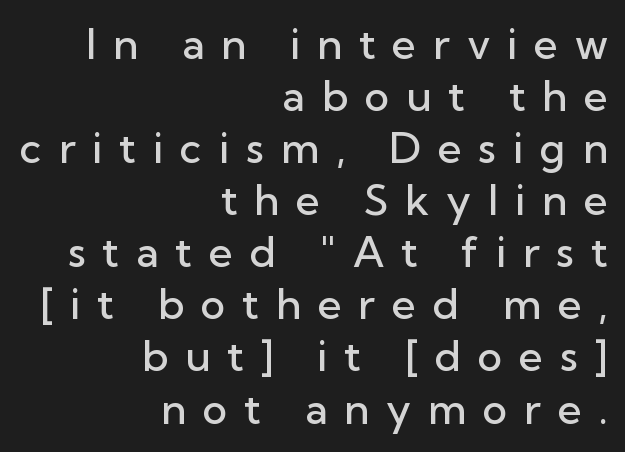
Q: Is the text bold? A: Semi-bold.
Q: Is the text italic (slanted)? A: No, it is upright.
Q: Is the typeface a serif or a sans-serif typeface? A: Sans-serif.
Q: Is the text underlined? A: No.
Q: How is the paragraph aligned? A: Right-aligned.
Q: Is the spacing between letters normal or unusually wide? A: Unusually wide.
Q: Width (condensed, normal, or wide)? A: Normal.
Q: Stroke contrast? A: Low.
Q: x-height? A: Medium.
Q: Monospaced? A: No.
